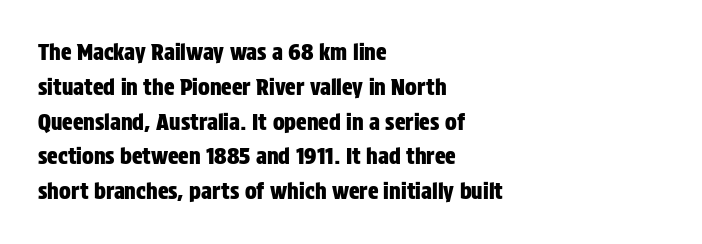
{"italic": "no", "underline": "no", "align": "left", "line_spacing": "normal", "line_spacing_ratio": 1.58, "letter_spacing": "normal", "letter_spacing_em": 0.0, "glyph_px": 22}
